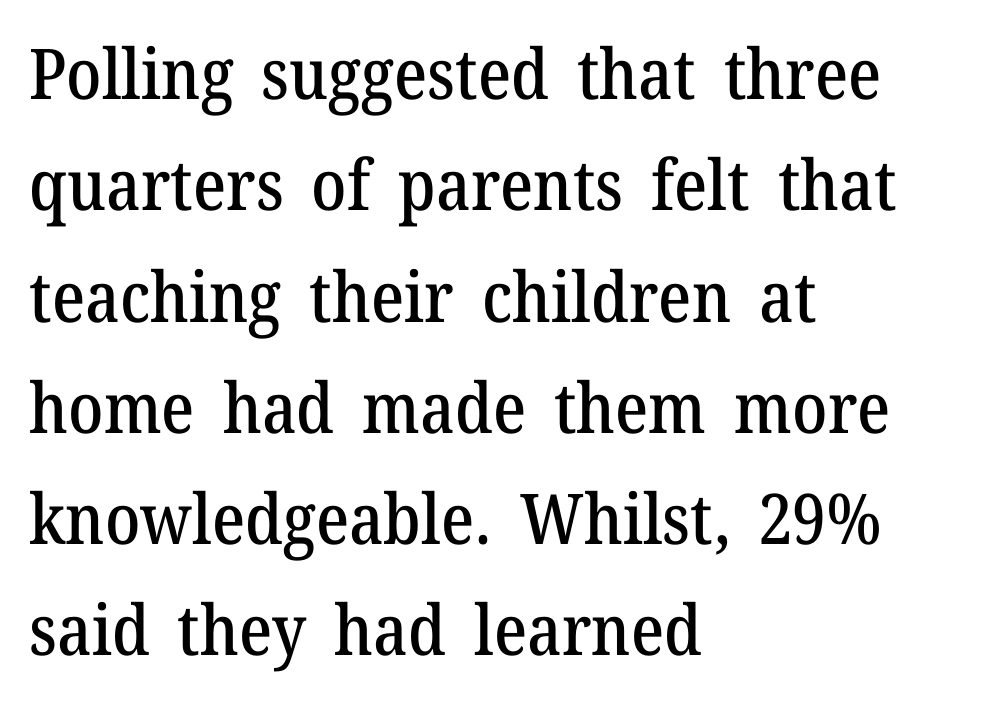
{"serif": "yes", "italic": "no", "width": "normal", "stroke_contrast": "medium", "x_height": "medium", "monospaced": "no", "underline": "no", "align": "left", "line_spacing": "normal", "line_spacing_ratio": 1.59, "letter_spacing": "normal", "letter_spacing_em": 0.0, "glyph_px": 70}
